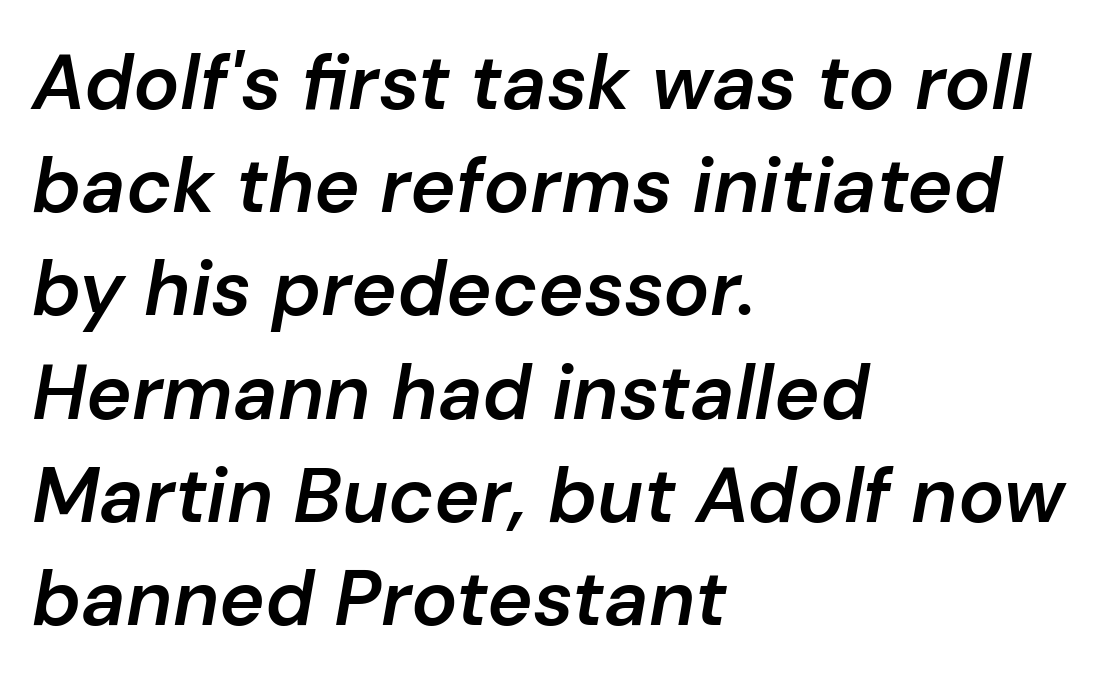
Q: Is the text bold? A: Semi-bold.
Q: Is the text italic (slanted)? A: Yes, it leans right by about 10 degrees.
Q: Is the text underlined? A: No.
Q: How is the paragraph aligned? A: Left-aligned.
Q: Is the spacing between letters normal or unusually wide? A: Normal.
Q: Is the spacing between lines tight, normal or loose? A: Normal.
Q: Width (condensed, normal, or wide)? A: Normal.
Q: Stroke contrast? A: Low.
Q: x-height? A: Medium.
Q: Monospaced? A: No.
